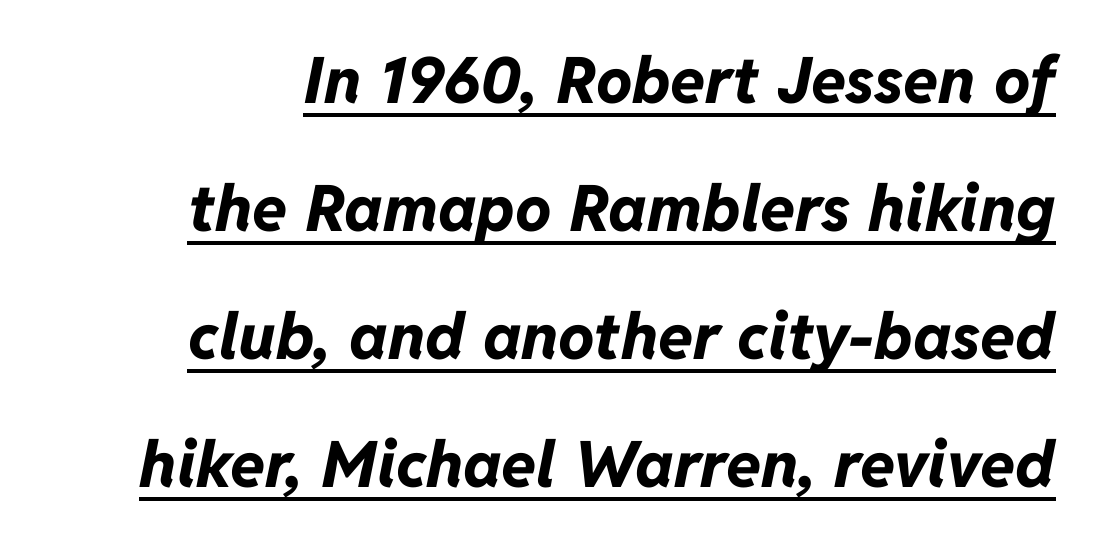
{"italic": "yes", "lean": "right", "slant_degrees": 11, "bold": "yes", "weight": "bold", "width": "normal", "stroke_contrast": "low", "x_height": "medium", "monospaced": "no", "underline": "yes", "line_spacing": "loose", "line_spacing_ratio": 2.0, "letter_spacing": "normal", "letter_spacing_em": 0.0, "glyph_px": 64}
